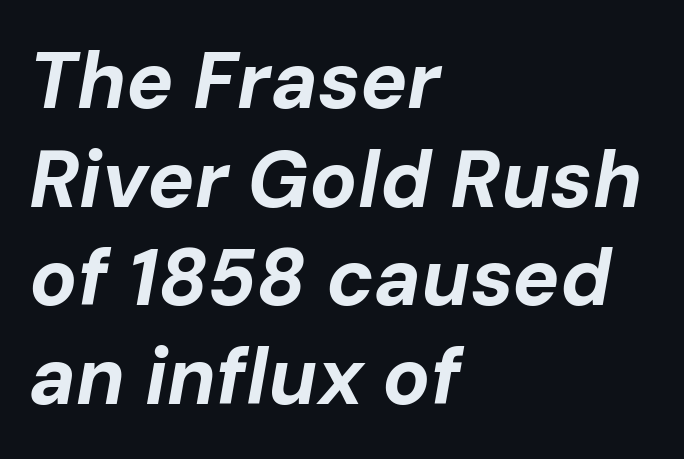
The image shows 79 px bold type, italic (leaning right); set left-aligned, normal line spacing (1.25x), normal letter spacing, not underlined; low stroke contrast and a medium x-height.
